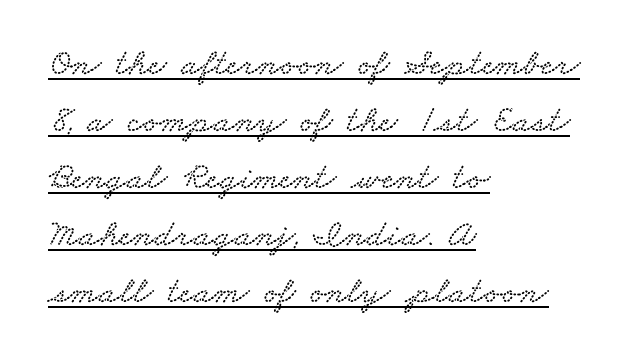
The image shows 38 px wide serif type; set left-aligned, normal line spacing (1.5x), normal letter spacing, underlined; low stroke contrast and a small x-height.
